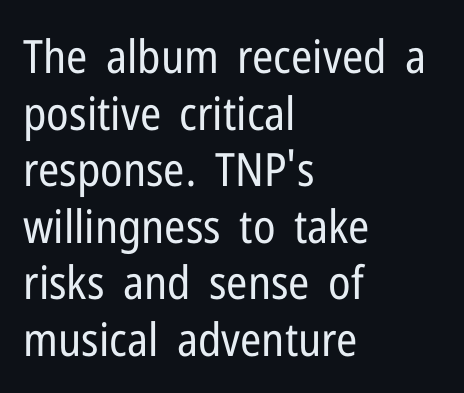
Short and long lines alike share a common starting point at left. These lines are rendered in a variable-pitch font. Observe the ordinary spacing: letters are neighbours, not strangers. The letters stand upright; this is a roman face. Each row of text sits above clean, open space.
